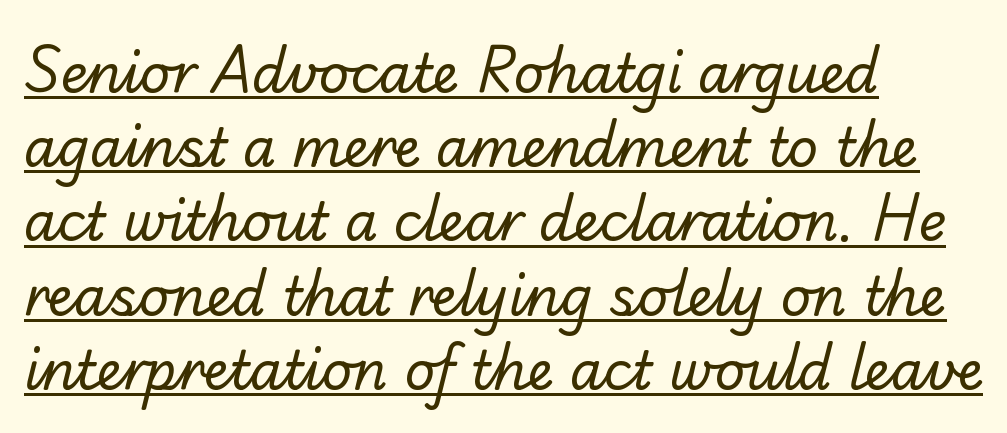
{"serif": "no", "bold": "no", "weight": "regular", "width": "normal", "stroke_contrast": "low", "x_height": "small", "monospaced": "no", "underline": "yes", "align": "left", "line_spacing": "normal", "line_spacing_ratio": 1.4, "letter_spacing": "normal", "letter_spacing_em": 0.0, "glyph_px": 53}
